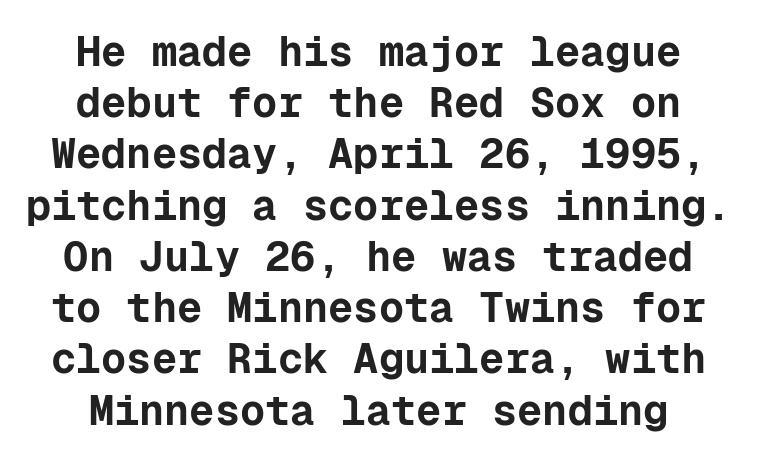
The image shows 42 px bold sans-serif type, upright, monospaced; set line spacing 1.22x, normal letter spacing, not underlined; low stroke contrast and a medium x-height.
